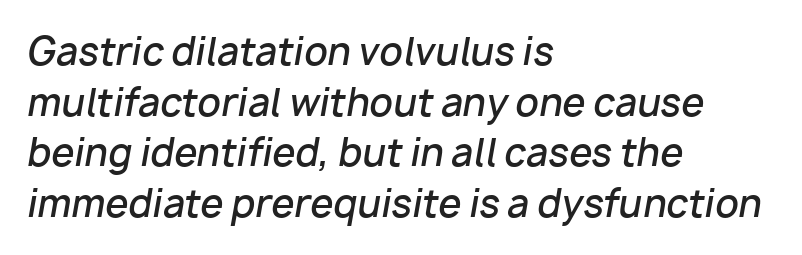
{"italic": "yes", "lean": "right", "slant_degrees": 10, "bold": "semi", "weight": "semibold", "width": "normal", "stroke_contrast": "low", "x_height": "medium", "monospaced": "no", "underline": "no", "align": "left", "line_spacing": "normal", "line_spacing_ratio": 1.37, "letter_spacing": "normal", "letter_spacing_em": 0.0, "glyph_px": 37}
